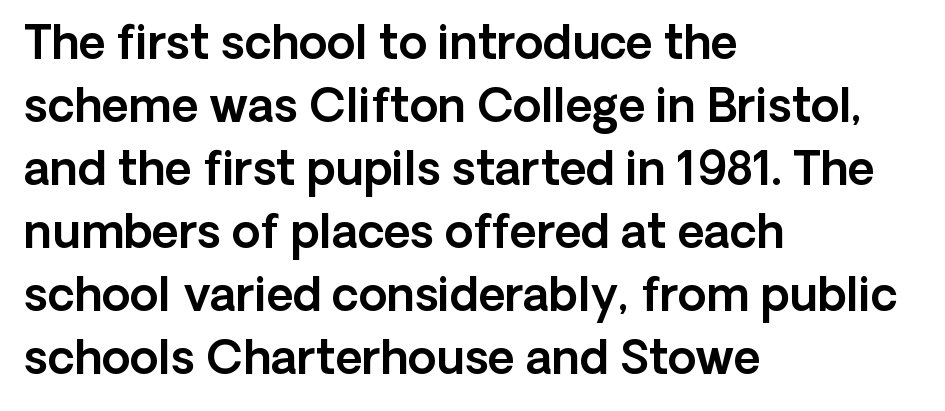
The image shows 46 px sans-serif type, upright; set left-aligned, normal line spacing (1.37x), normal letter spacing, not underlined; a medium x-height.
